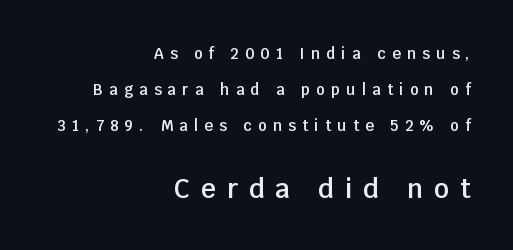
Does the lettering tilt? It doesn't — this is upright. Slightly chunky letters — semibold, I'd say, not full bold. Descender tails drop into unmarked territory. The face used here appears at its bigger size in the lower chunk. Vertically, the passage feels expansive, rows floating well apart. Is the letter spacing exaggerated? Yes — the characters are pushed far apart.
